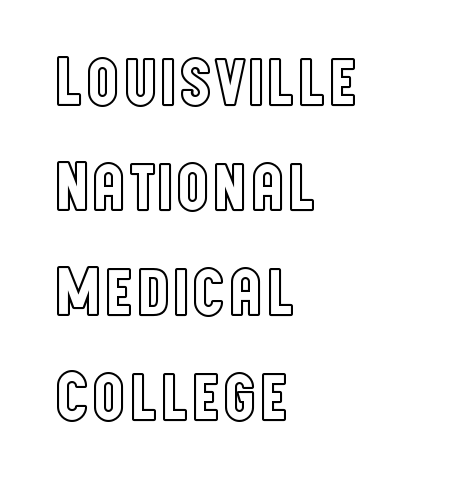
Q: Is the text italic (slanted)? A: No, it is upright.
Q: Is the text underlined? A: No.
Q: How is the paragraph aligned? A: Left-aligned.
Q: Is the spacing between letters normal or unusually wide? A: Normal.
Q: Is the spacing between lines tight, normal or loose? A: Normal.
Q: Width (condensed, normal, or wide)? A: Condensed.
Q: x-height? A: Large.
Q: Monospaced? A: No.
